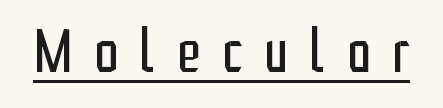
The characters display no serif detailing; their extremities are plain. In terms of letterspacing, this is a distinctly airy, spread setting. Is this a fixed-width face? No — the glyphs have proportional, varying widths. Looks like someone drew a line under every word here. Does the lettering tilt? It doesn't — this is upright.
